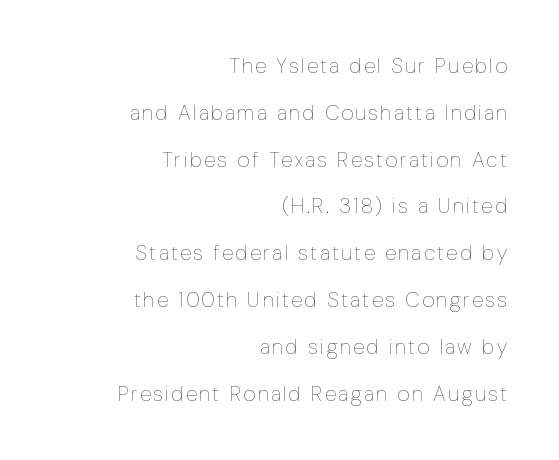
{"italic": "no", "bold": "no", "underline": "no", "align": "right", "line_spacing": "loose", "line_spacing_ratio": 2.23, "glyph_px": 21}
